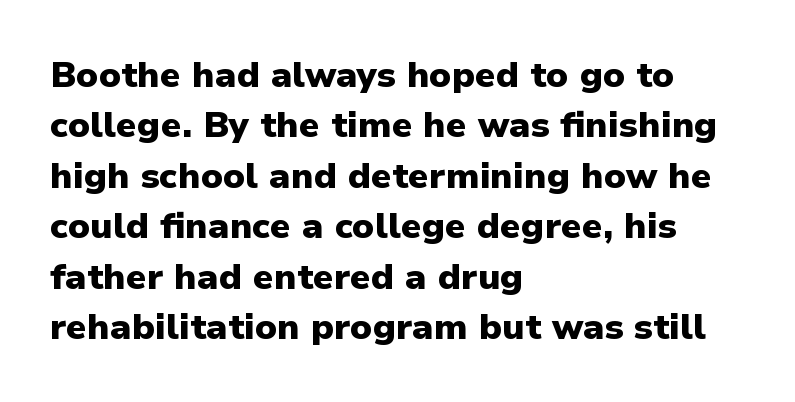
The image shows 36 px heavy sans-serif type, upright; set left-aligned, normal line spacing (1.4x), normal letter spacing, not underlined; low stroke contrast and a medium x-height.
